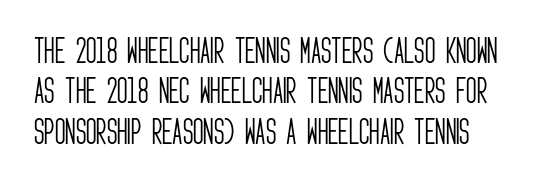
The image shows 29 px light, condensed sans-serif type, upright; set left-aligned, normal line spacing (1.39x), normal letter spacing, not underlined; low stroke contrast and a large x-height.
